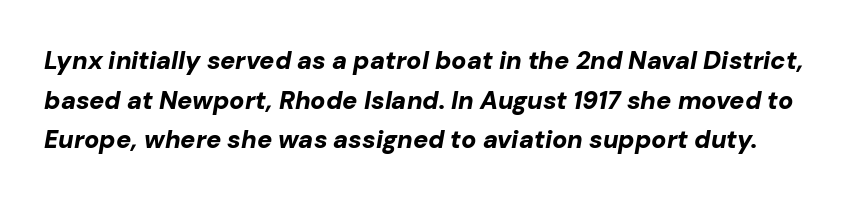
Beneath every word, the page is bare. Slanted lettering throughout. How heavy is the stroke? Heavy — this is a bold. Students, note that the glyphs here touch the page at normal intervals.
